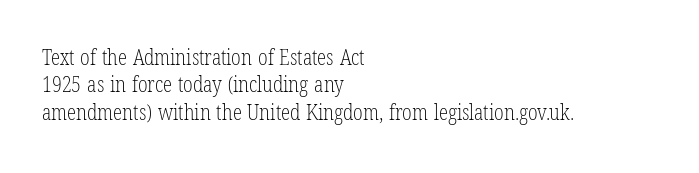
The image shows 21 px text type, upright; set left-aligned, normal line spacing (1.3x), normal letter spacing, not underlined.
